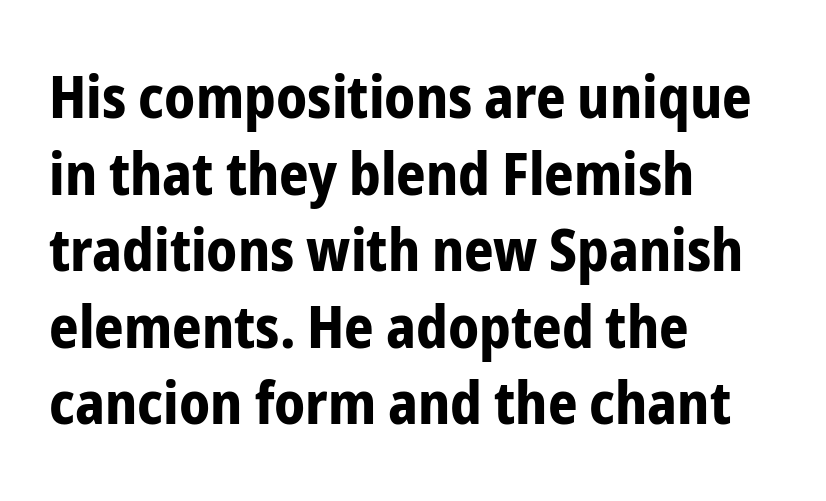
Q: Is the text bold? A: Yes.
Q: Is the text italic (slanted)? A: No, it is upright.
Q: Is the typeface a serif or a sans-serif typeface? A: Sans-serif.
Q: Is the text underlined? A: No.
Q: How is the paragraph aligned? A: Left-aligned.
Q: Is the spacing between letters normal or unusually wide? A: Normal.
Q: Is the spacing between lines tight, normal or loose? A: Normal.
Q: Width (condensed, normal, or wide)? A: Condensed.
Q: Stroke contrast? A: Low.
Q: x-height? A: Medium.
Q: Monospaced? A: No.
